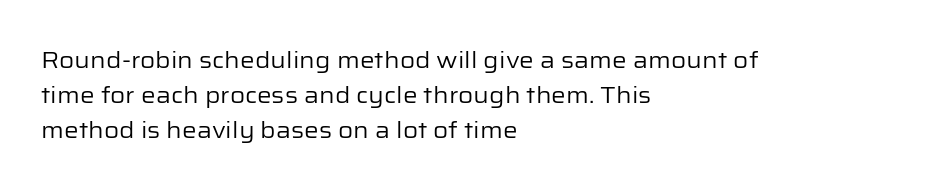
Weight: not bold — regular or lighter. The typesetter chose a ragged-right arrangement here. Each new line begins a customary step beneath the previous one. You could call the tracking neutral — neither tight nor loose. Only glyphs here, with clear space below each row. You can tell it's not italic because the verticals are truly vertical.
